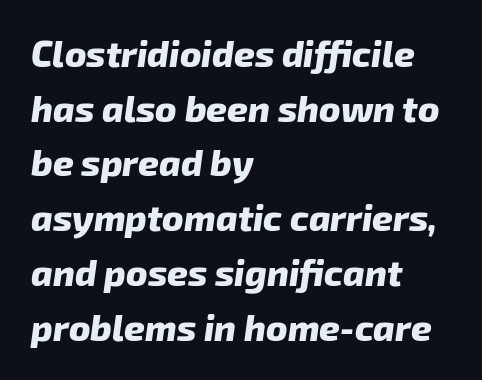
Every character sits at an angle, as italics do. The characters look thick and weighty, a clear bold. The block of text has a typical density, with ordinary space between rows. Quick note: underline off.
